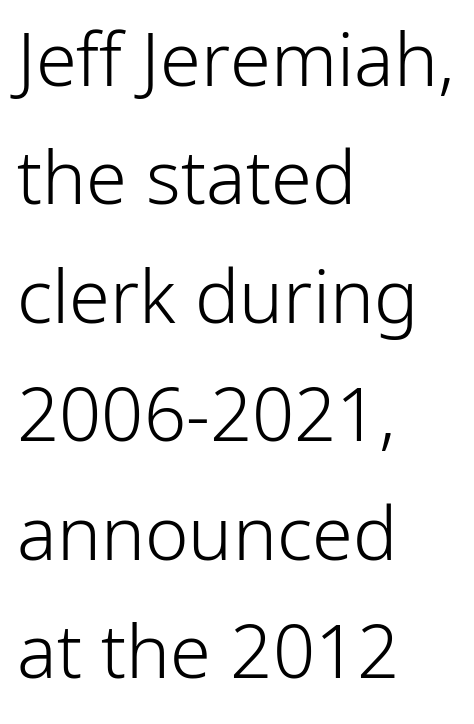
{"serif": "no", "italic": "no", "bold": "no", "weight": "light", "width": "normal", "stroke_contrast": "low", "x_height": "medium", "monospaced": "no", "underline": "no", "align": "left", "line_spacing": "normal", "line_spacing_ratio": 1.6, "letter_spacing": "normal", "letter_spacing_em": 0.0, "glyph_px": 74}
